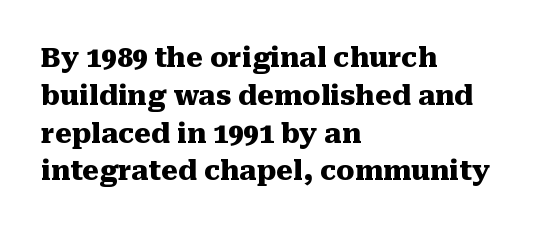
Line spacing here is normal. The baseline area is clear. This sample uses an upright cut, with every glyph sitting square on the baseline. These lines keep a tight, regular rhythm from letter to letter. Line beginnings align vertically; line endings do not.
